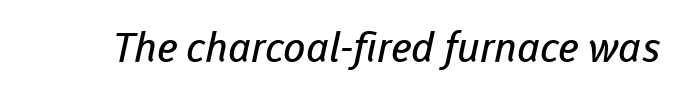
Has an underline been added? It has not. Is this a sans? Yes — the strokes have no serifs. You could not count columns in this text — the font is proportionally spaced. How are the letters spaced? Ordinarily, with no added tracking.
